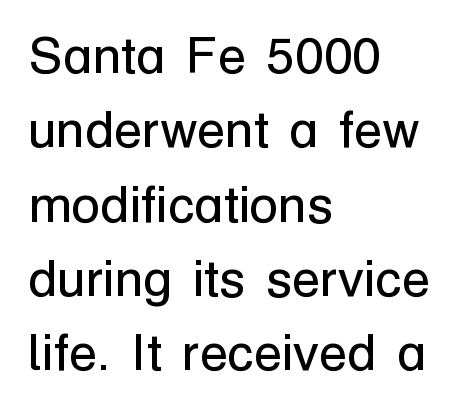
Descenders hang freely into open space. Successive baselines arrive at the customary interval. The rag falls on the right side of this text block. Each stroke keeps to a modest, everyday thickness or less. Ascenders rise straight up at ninety degrees. Here the designer chose a conventional face with non-uniform glyph widths.
